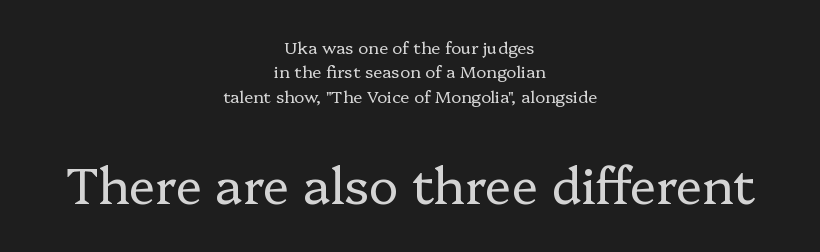
The image shows 50 px regular-weight serif type, upright; set centered, normal line spacing (1.44x), normal letter spacing, not underlined; the second (bottom) block is 2.94x larger; low stroke contrast and a medium x-height.
